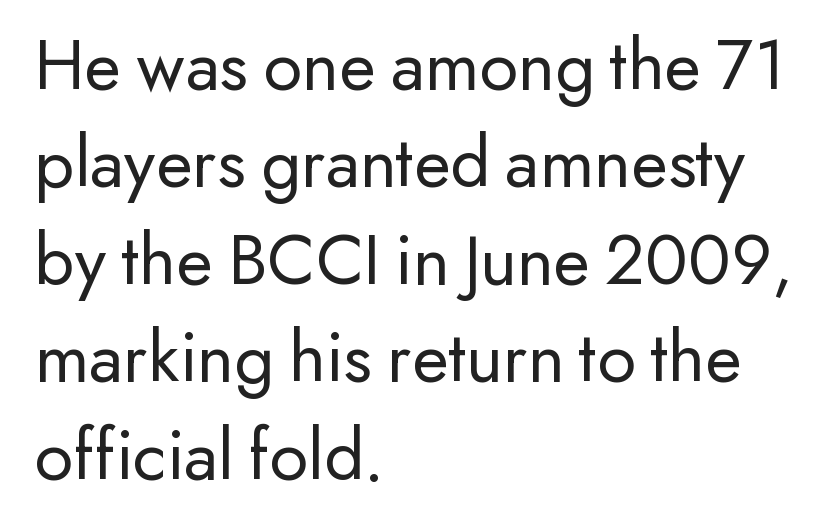
Q: Is the text bold? A: No.
Q: Is the text italic (slanted)? A: No, it is upright.
Q: Is the typeface a serif or a sans-serif typeface? A: Sans-serif.
Q: Is the text underlined? A: No.
Q: How is the paragraph aligned? A: Left-aligned.
Q: Is the spacing between letters normal or unusually wide? A: Normal.
Q: Is the spacing between lines tight, normal or loose? A: Normal.
Q: Width (condensed, normal, or wide)? A: Normal.
Q: Stroke contrast? A: Low.
Q: x-height? A: Small.
Q: Monospaced? A: No.
